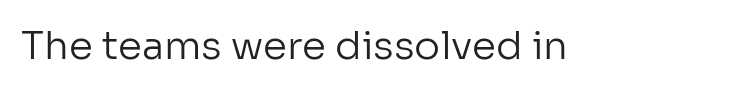
Q: Is the text bold? A: No.
Q: Is the text italic (slanted)? A: No, it is upright.
Q: Is the typeface a serif or a sans-serif typeface? A: Sans-serif.
Q: Is the text underlined? A: No.
Q: Is the spacing between letters normal or unusually wide? A: Normal.
Q: Width (condensed, normal, or wide)? A: Normal.
Q: Stroke contrast? A: Low.
Q: x-height? A: Medium.
Q: Monospaced? A: No.
